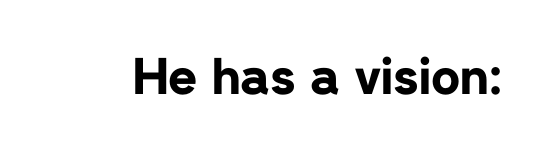
I'd call this a sans setting — the letters go barefoot. Does extra space separate the letters? No, they use regular spacing. Each letter keeps its own natural width here, so spacing adapts to shape. Beneath every word, the page is bare. These lines carry a lot of weight — the face is fully bold. Do the letters lean? They stand straight.
